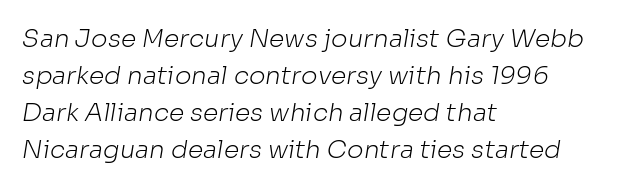
The image shows 25 px text type; set left-aligned, normal line spacing (1.48x), normal letter spacing, not underlined.
